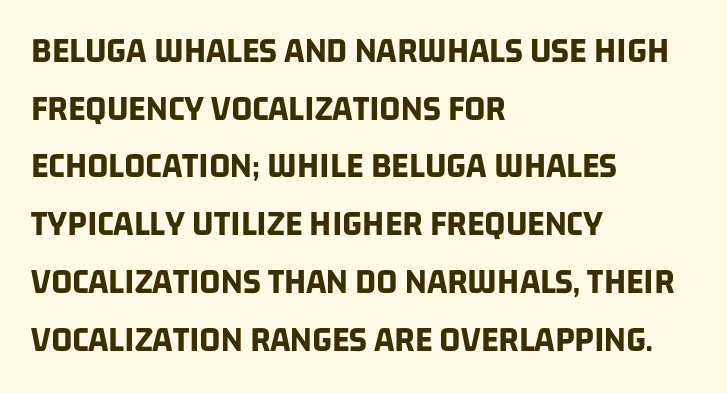
Here the designer chose a conventional face with non-uniform glyph widths. The text was rendered using a sans face with plain stroke endings. Descenders hang freely into open space. Compared with typical body copy, the letter spacing here is the same. Is there much room between lines? A standard amount, neither cramped nor airy.
